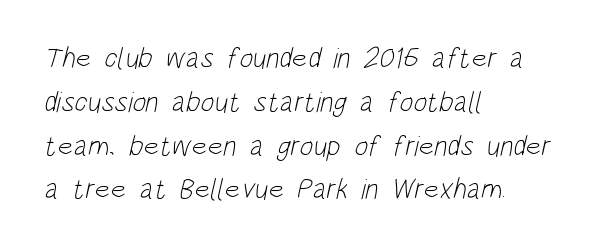
The image shows 29 px light, condensed sans-serif type; set left-aligned, normal line spacing (1.51x), normal letter spacing, not underlined; low stroke contrast and a large x-height.
